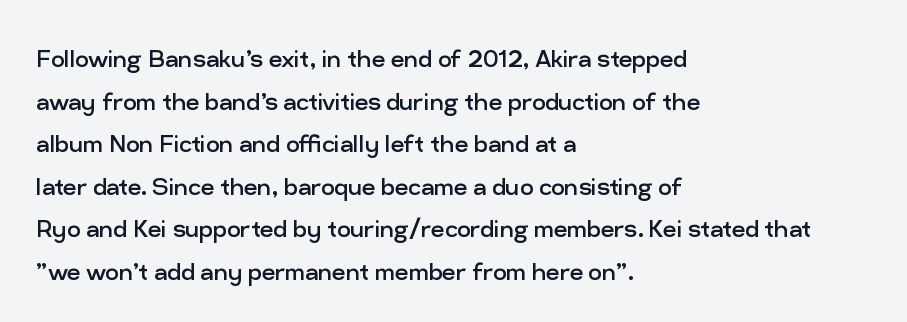
Q: Is the text bold? A: No.
Q: Is the text italic (slanted)? A: No, it is upright.
Q: Is the typeface a serif or a sans-serif typeface? A: Sans-serif.
Q: Is the text underlined? A: No.
Q: How is the paragraph aligned? A: Left-aligned.
Q: Is the spacing between letters normal or unusually wide? A: Normal.
Q: Is the spacing between lines tight, normal or loose? A: Normal.
Q: Width (condensed, normal, or wide)? A: Normal.
Q: Stroke contrast? A: Low.
Q: x-height? A: Medium.
Q: Monospaced? A: No.
